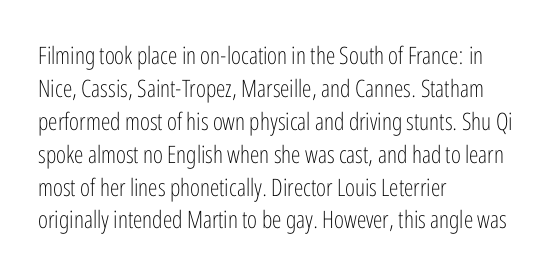
The image shows 24 px text type, upright; set left-aligned, normal line spacing (1.37x), normal letter spacing, not underlined.
